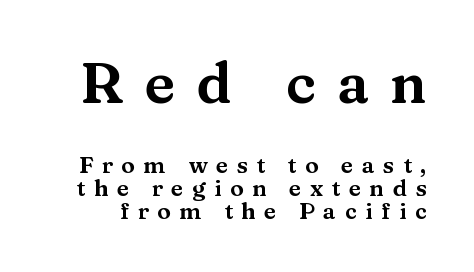
Q: Is the text italic (slanted)? A: No, it is upright.
Q: Is the typeface a serif or a sans-serif typeface? A: Serif.
Q: Is the text underlined? A: No.
Q: Is the spacing between letters normal or unusually wide? A: Unusually wide.
Q: Is the spacing between lines tight, normal or loose? A: Tight.
Q: Which block of text is set in a larger size, the first (top) or the second (bottom)? A: The first (top) one.
Q: Width (condensed, normal, or wide)? A: Wide.
Q: Stroke contrast? A: Medium.
Q: x-height? A: Medium.
Q: Monospaced? A: No.
